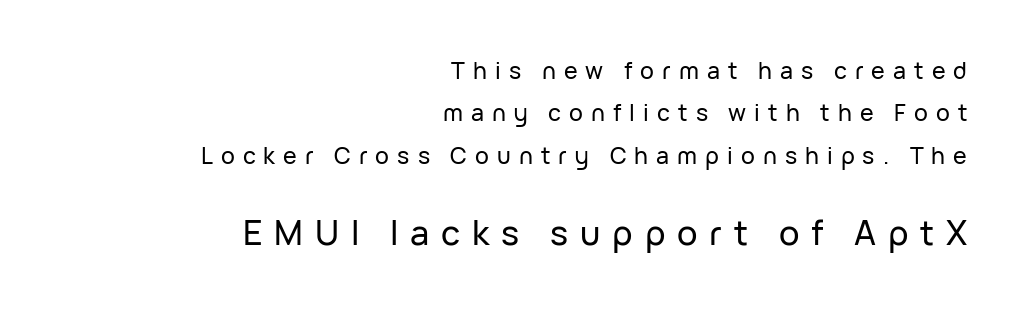
{"serif": "no", "italic": "no", "width": "normal", "stroke_contrast": "low", "x_height": "medium", "monospaced": "no", "underline": "no", "align": "right", "line_spacing_ratio": 1.84, "letter_spacing": "wide", "letter_spacing_em": 0.35, "larger_block": "second", "size_ratio": 1.48, "glyph_px": 34}
